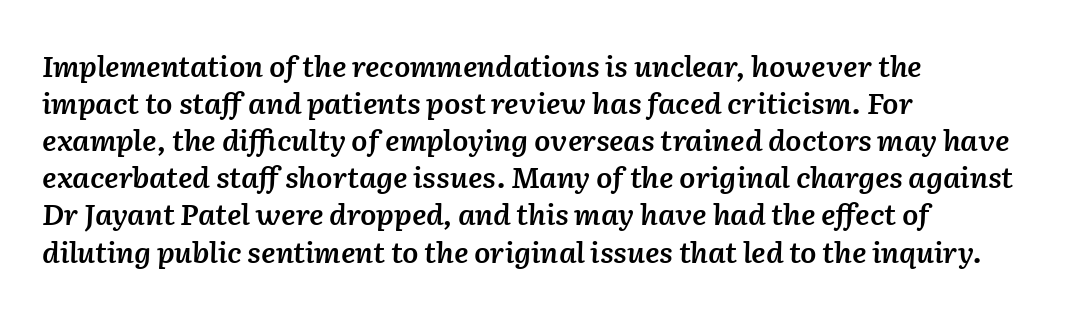
The string is rendered with underlining switched off. Does the lettering tilt? It does — this is italic. Students, observe: this is what conventionally led text looks like. Short note: letters normally spaced. Line beginnings align vertically; line endings do not. Varying glyph widths throughout — classic text-font behaviour.
